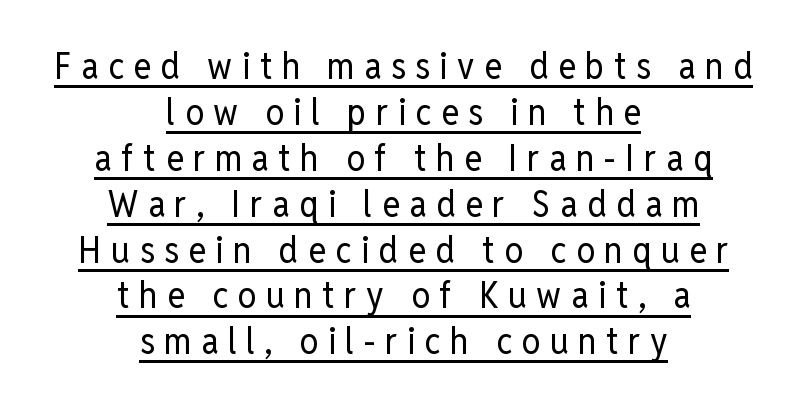
The image shows 37 px regular-weight, condensed sans-serif type, upright; set centered, line spacing 1.24x, unusually wide letter spacing (+0.26 em), underlined; low stroke contrast and a medium x-height.
